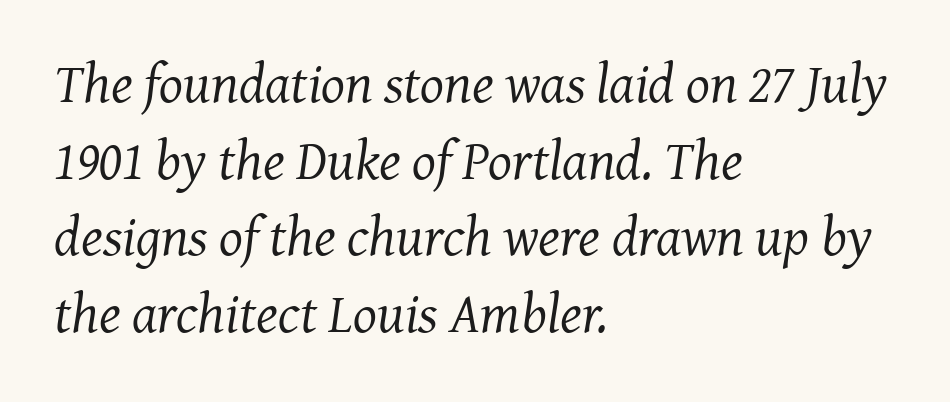
The letterforms sit at book weight or below. This is oblique type, the kind used for emphasis or titles. Underline: absent. The text was rendered using a seriffed face with decorative stroke endings. The paragraph has a hard left edge and a soft right edge.
